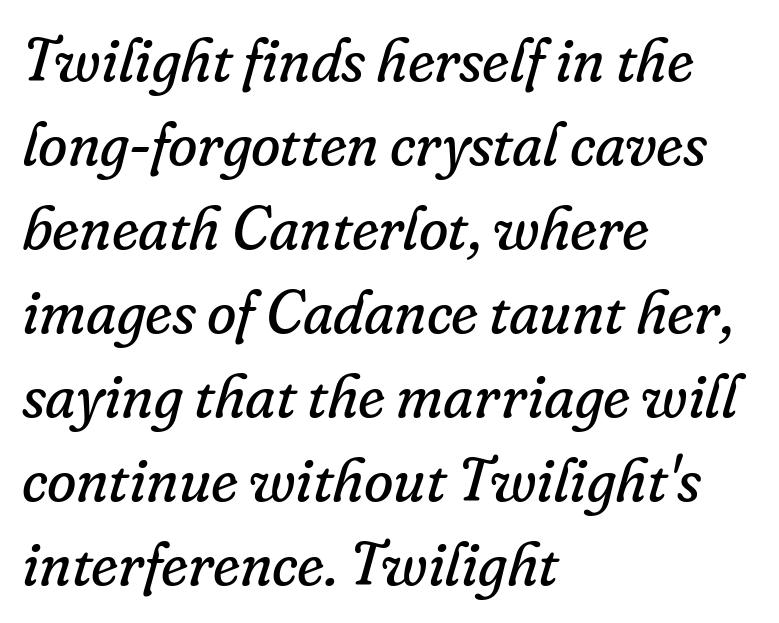
{"serif": "yes", "italic": "yes", "lean": "right", "slant_degrees": 16, "bold": "no", "weight": "regular", "width": "normal", "stroke_contrast": "low", "x_height": "small", "monospaced": "no", "underline": "no", "align": "left", "line_spacing": "normal", "line_spacing_ratio": 1.4, "letter_spacing": "normal", "letter_spacing_em": 0.0, "glyph_px": 60}
